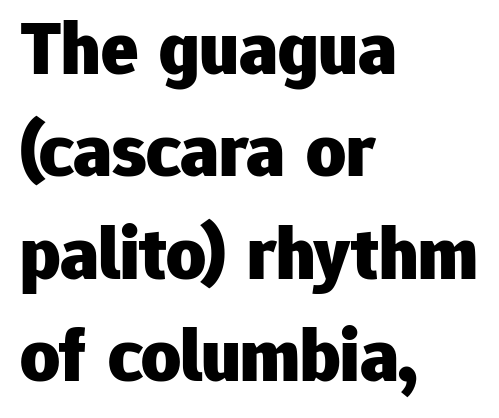
{"serif": "no", "italic": "no", "bold": "yes", "weight": "heavy", "width": "normal", "stroke_contrast": "low", "x_height": "medium", "monospaced": "no", "underline": "no", "align": "left", "line_spacing": "normal", "line_spacing_ratio": 1.33, "letter_spacing": "normal", "letter_spacing_em": 0.0, "glyph_px": 77}
